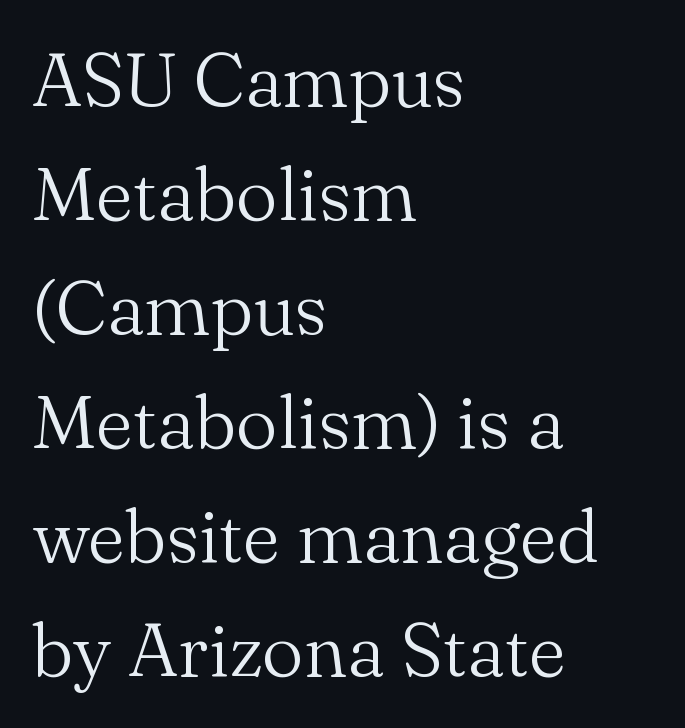
{"serif": "yes", "italic": "no", "bold": "no", "weight": "light", "width": "normal", "stroke_contrast": "medium", "x_height": "small", "monospaced": "no", "underline": "no", "align": "left", "line_spacing": "normal", "line_spacing_ratio": 1.52, "letter_spacing": "normal", "letter_spacing_em": 0.0, "glyph_px": 75}
